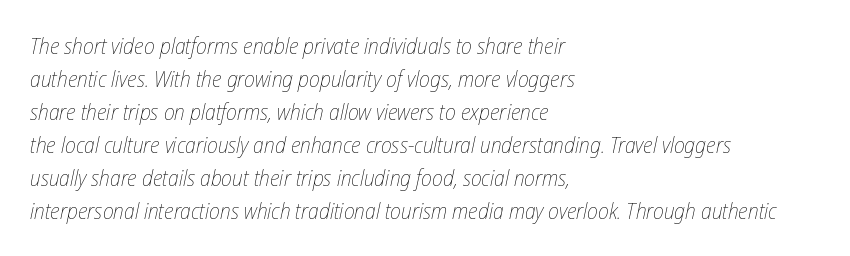
Any mark beneath the type? The region is blank. Italic? Definitely — the glyphs are oblique. Ink coverage per letter is moderate at most. The rendering uses a moderate line-height, typical for paragraphs. Where is the straight margin? On the left. The rendering keeps characters at their native spacing.
